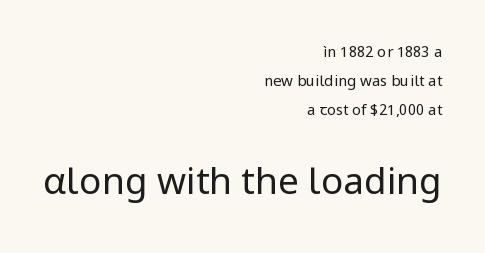
The image shows 37 px regular-weight sans-serif type, upright; set right-aligned, loose line spacing (1.94x), normal letter spacing, not underlined; the second (bottom) block is 2.47x larger; low stroke contrast and a medium x-height.
